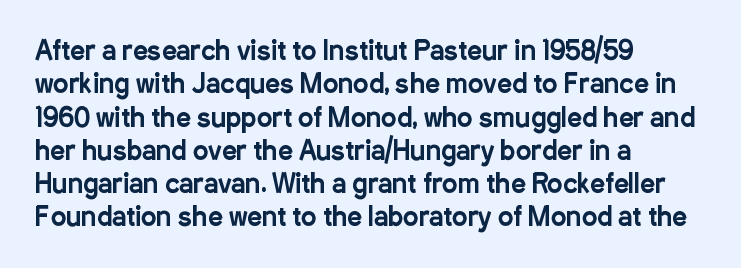
Beneath every word, the page is bare. Evenly set lines give the paragraph a standard silhouette. The compositor pushed each line to the left boundary. Spacing between characters is what you'd get straight out of the box. When letters stand straight like this, we call the style roman or upright.
